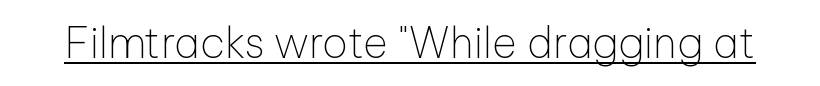
Q: Is the text bold? A: No.
Q: Is the text italic (slanted)? A: No, it is upright.
Q: Is the typeface a serif or a sans-serif typeface? A: Sans-serif.
Q: Is the text underlined? A: Yes.
Q: Is the spacing between letters normal or unusually wide? A: Normal.
Q: Width (condensed, normal, or wide)? A: Normal.
Q: Stroke contrast? A: Low.
Q: x-height? A: Medium.
Q: Monospaced? A: No.
